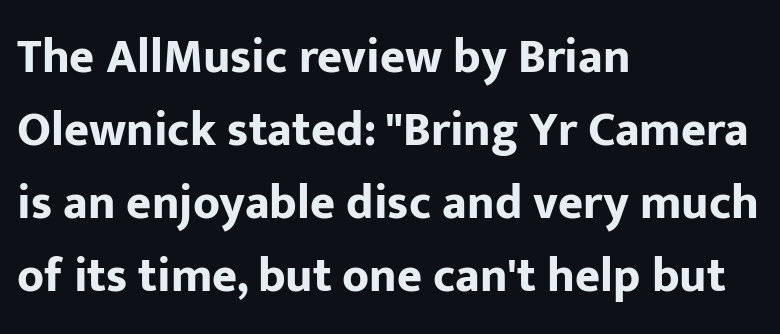
Think of a printed novel: that variable character pitch is what you see here. Rule under the text: the space is simply empty. The type is set solid horizontally, with unmodified tracking. Notice how thick the strokes are: this is what a full bold looks like.
